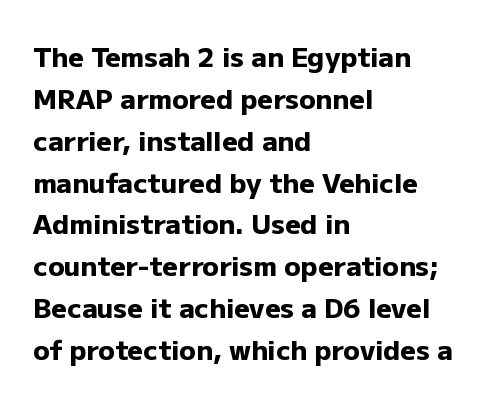
The image shows 27 px bold type, upright; set left-aligned, normal line spacing (1.55x), normal letter spacing, not underlined.
